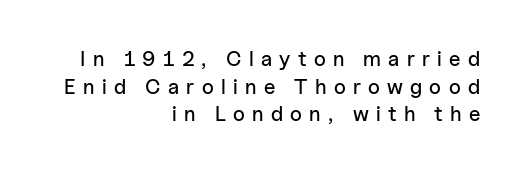
Q: Is the text italic (slanted)? A: No, it is upright.
Q: Is the text underlined? A: No.
Q: How is the paragraph aligned? A: Right-aligned.
Q: Is the spacing between letters normal or unusually wide? A: Unusually wide.
Q: Is the spacing between lines tight, normal or loose? A: Normal.
